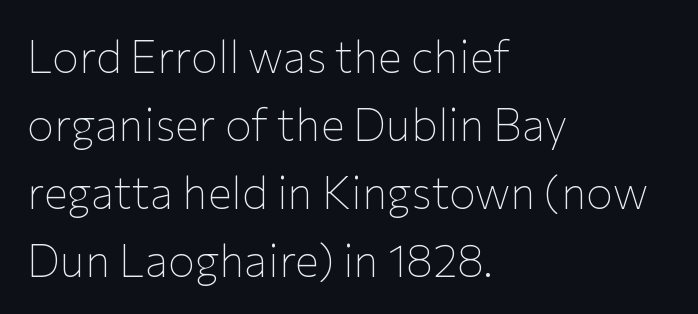
Q: Is the text bold? A: No.
Q: Is the text italic (slanted)? A: No, it is upright.
Q: Is the typeface a serif or a sans-serif typeface? A: Sans-serif.
Q: Is the text underlined? A: No.
Q: How is the paragraph aligned? A: Left-aligned.
Q: Is the spacing between letters normal or unusually wide? A: Normal.
Q: Is the spacing between lines tight, normal or loose? A: Normal.
Q: Width (condensed, normal, or wide)? A: Normal.
Q: Stroke contrast? A: Low.
Q: x-height? A: Medium.
Q: Monospaced? A: No.
